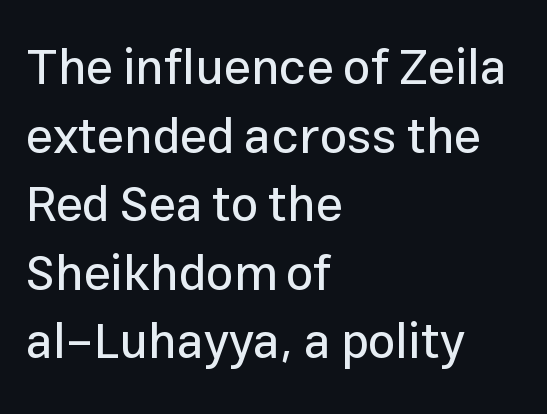
Q: Is the text italic (slanted)? A: No, it is upright.
Q: Is the typeface a serif or a sans-serif typeface? A: Sans-serif.
Q: Is the text underlined? A: No.
Q: How is the paragraph aligned? A: Left-aligned.
Q: Is the spacing between letters normal or unusually wide? A: Normal.
Q: Is the spacing between lines tight, normal or loose? A: Normal.
Q: Width (condensed, normal, or wide)? A: Normal.
Q: Stroke contrast? A: Low.
Q: x-height? A: Medium.
Q: Monospaced? A: No.
